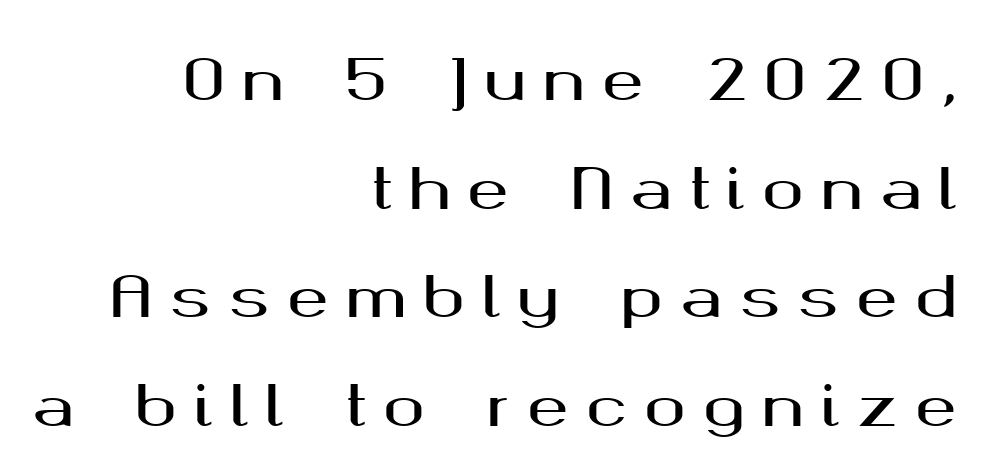
{"serif": "no", "italic": "no", "width": "wide", "stroke_contrast": "medium", "x_height": "medium", "monospaced": "no", "underline": "no", "align": "right", "line_spacing": "loose", "line_spacing_ratio": 1.94, "letter_spacing": "wide", "letter_spacing_em": 0.3, "glyph_px": 56}
